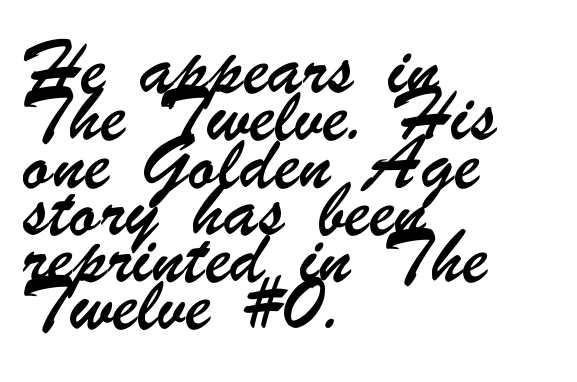
What kind of face is this? One without serifs — a sans. The passage shown is typed in a proportional face where columns would drift. Letters rest on an invisible, unmarked baseline. In terms of leading, this rendering sits right in the middle.
